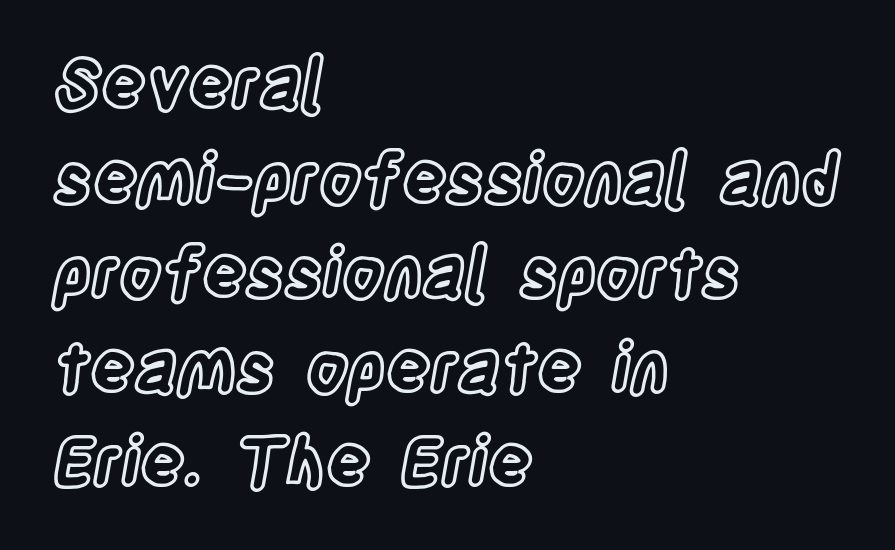
{"width": "condensed", "x_height": "large", "monospaced": "no", "underline": "no", "align": "left", "line_spacing": "normal", "line_spacing_ratio": 1.39, "letter_spacing": "normal", "letter_spacing_em": 0.0, "glyph_px": 68}
